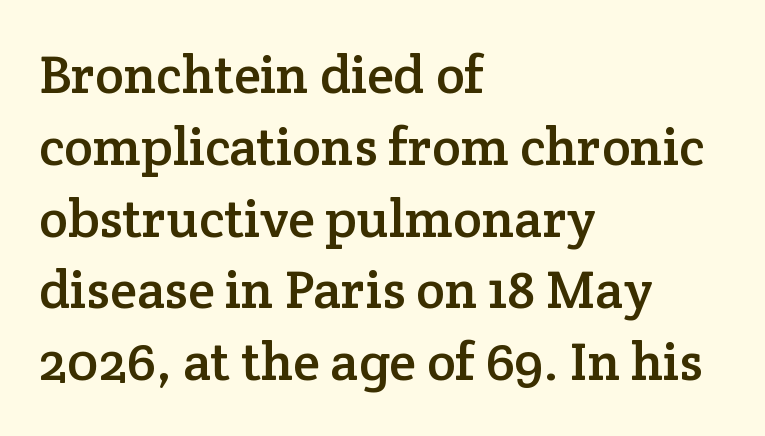
Q: Is the text italic (slanted)? A: No, it is upright.
Q: Is the typeface a serif or a sans-serif typeface? A: Serif.
Q: Is the text underlined? A: No.
Q: How is the paragraph aligned? A: Left-aligned.
Q: Is the spacing between letters normal or unusually wide? A: Normal.
Q: Is the spacing between lines tight, normal or loose? A: Normal.
Q: Width (condensed, normal, or wide)? A: Normal.
Q: Stroke contrast? A: Low.
Q: x-height? A: Medium.
Q: Monospaced? A: No.
